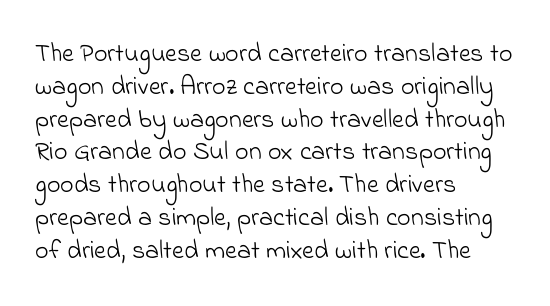
{"bold": "no", "underline": "no", "align": "left", "line_spacing": "normal", "line_spacing_ratio": 1.26, "letter_spacing": "normal", "letter_spacing_em": 0.0, "glyph_px": 26}
